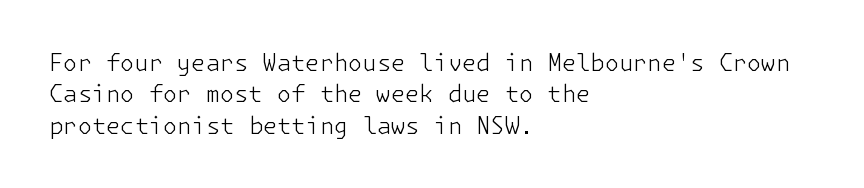
Q: Is the text bold? A: No.
Q: Is the text italic (slanted)? A: No, it is upright.
Q: Is the text underlined? A: No.
Q: How is the paragraph aligned? A: Left-aligned.
Q: Is the spacing between letters normal or unusually wide? A: Normal.
Q: Is the spacing between lines tight, normal or loose? A: Normal.
